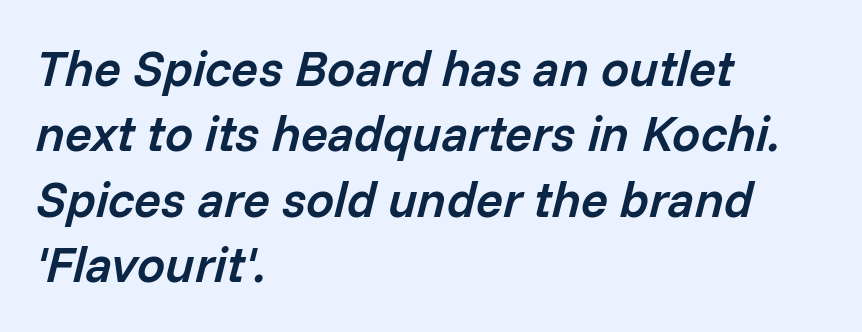
{"italic": "yes", "lean": "right", "slant_degrees": 14, "bold": "semi", "weight": "semibold", "width": "normal", "stroke_contrast": "low", "x_height": "medium", "monospaced": "no", "underline": "no", "align": "left", "line_spacing": "normal", "line_spacing_ratio": 1.31, "letter_spacing": "normal", "letter_spacing_em": 0.0, "glyph_px": 50}
